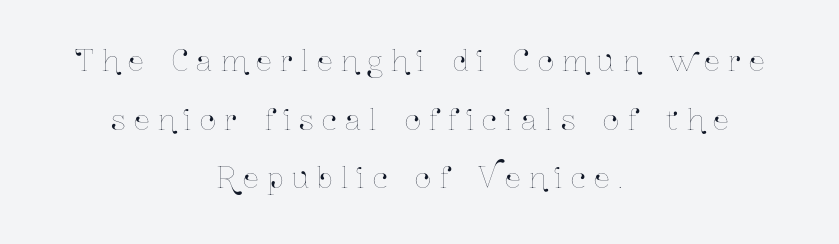
The image shows 28 px condensed type, upright; set centered, loose line spacing (2.09x), unusually wide letter spacing (+0.31 em), not underlined; low stroke contrast and a medium x-height.
